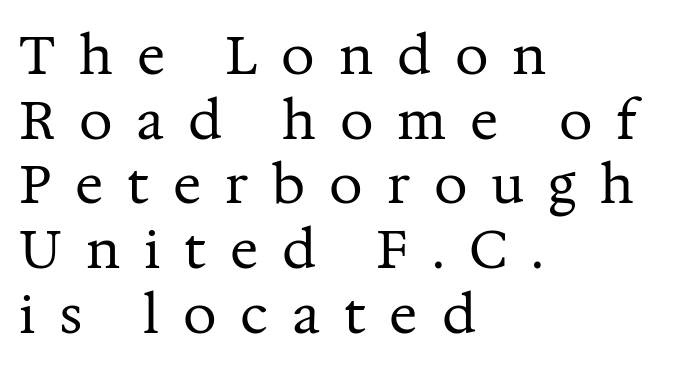
Compared with typical body copy, the letter spacing here is much looser. Italic? Not at all — the glyphs are vertical. The rendering uses natural spacing where letterforms have individual widths. Beneath every word, the page is bare. These lines are composed in type with serifs.
